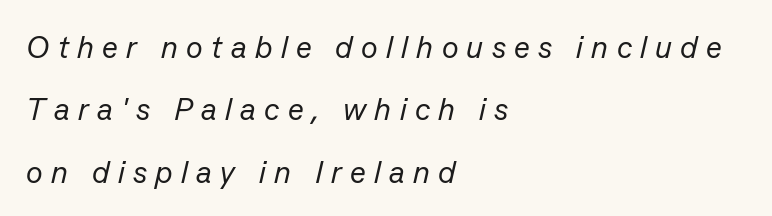
Q: Is the text bold? A: No.
Q: Is the text italic (slanted)? A: Yes, it leans right by about 13 degrees.
Q: Is the text underlined? A: No.
Q: How is the paragraph aligned? A: Left-aligned.
Q: Is the spacing between letters normal or unusually wide? A: Unusually wide.
Q: Is the spacing between lines tight, normal or loose? A: Loose.
Q: Width (condensed, normal, or wide)? A: Normal.
Q: Stroke contrast? A: Low.
Q: x-height? A: Medium.
Q: Monospaced? A: No.
